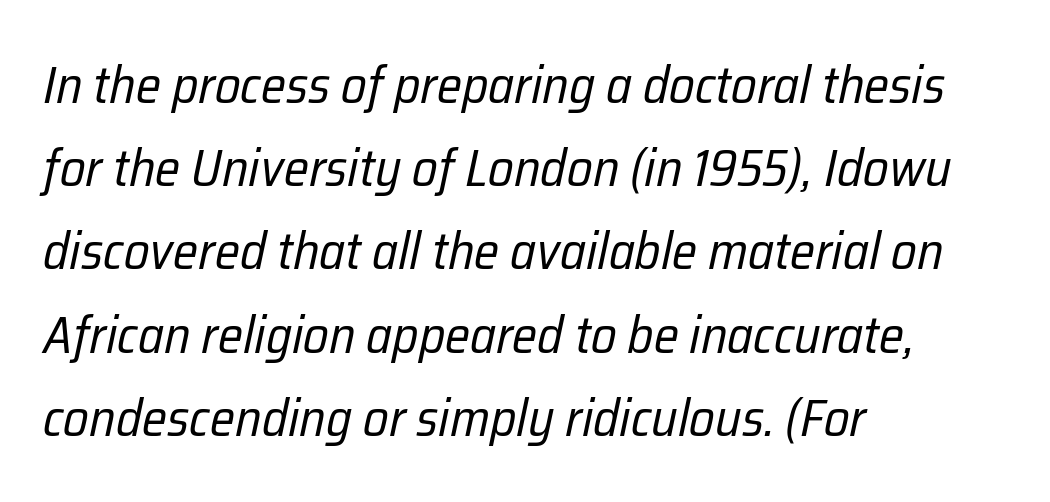
The image shows 52 px regular-weight, condensed type, italic (leaning right); set left-aligned, normal line spacing (1.6x), normal letter spacing, not underlined; low stroke contrast and a medium x-height.
